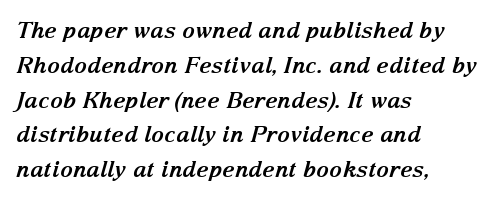
The image shows 22 px bold type, italic (leaning right); set left-aligned, normal line spacing (1.58x), normal letter spacing, not underlined.
